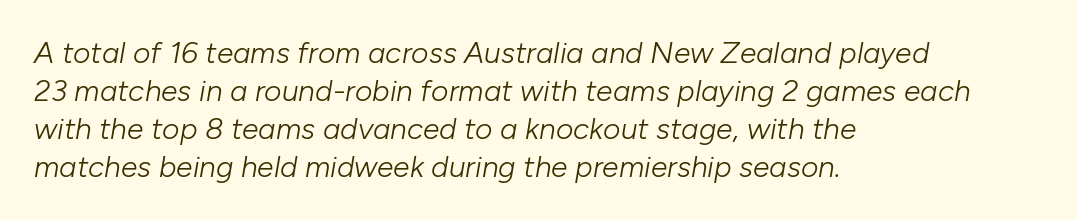
The image shows 30 px light type, italic (leaning right); set left-aligned, normal line spacing (1.27x), normal letter spacing, not underlined; low stroke contrast and a medium x-height.
